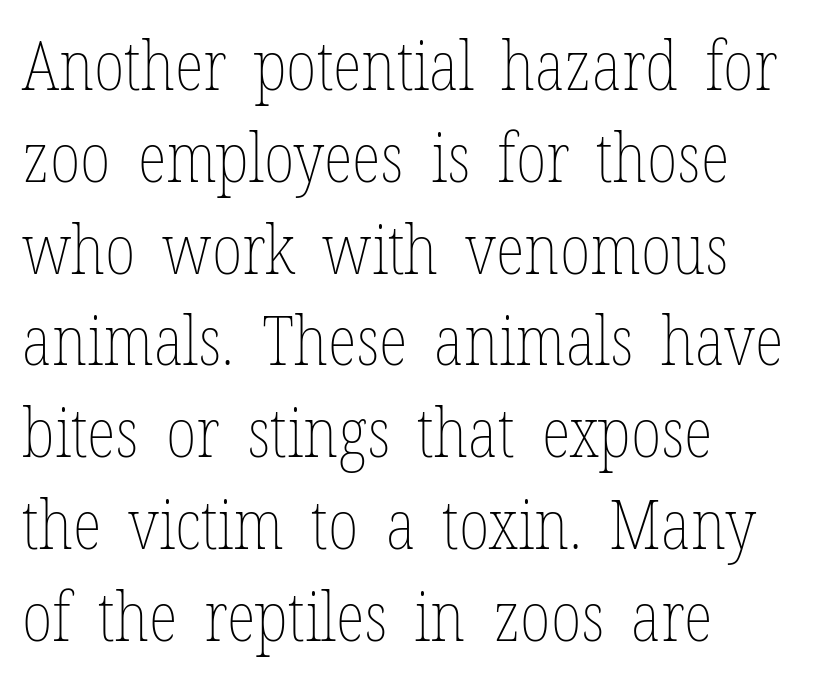
Q: Is the text bold? A: No.
Q: Is the text italic (slanted)? A: No, it is upright.
Q: Is the text underlined? A: No.
Q: How is the paragraph aligned? A: Left-aligned.
Q: Is the spacing between letters normal or unusually wide? A: Normal.
Q: Is the spacing between lines tight, normal or loose? A: Normal.
Q: Width (condensed, normal, or wide)? A: Condensed.
Q: Stroke contrast? A: Low.
Q: x-height? A: Medium.
Q: Monospaced? A: No.
